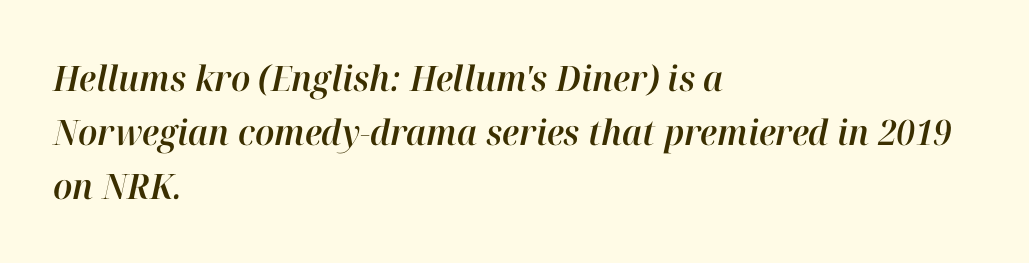
The image shows 35 px text type, italic (leaning right); set left-aligned, normal line spacing (1.54x), normal letter spacing, not underlined; high stroke contrast and a medium x-height.
